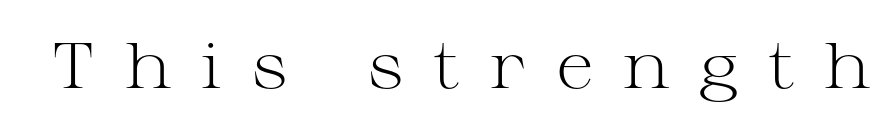
{"serif": "yes", "italic": "no", "bold": "no", "weight": "light", "width": "wide", "stroke_contrast": "medium", "x_height": "medium", "monospaced": "no", "underline": "no", "letter_spacing": "wide", "letter_spacing_em": 0.46, "glyph_px": 64}
